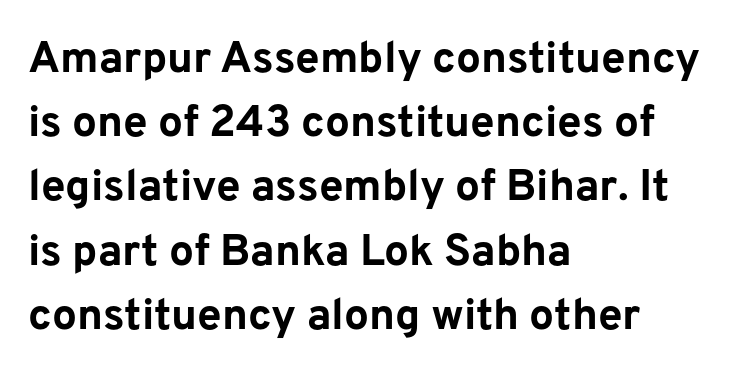
{"serif": "no", "italic": "no", "bold": "yes", "weight": "bold", "width": "normal", "stroke_contrast": "low", "x_height": "medium", "monospaced": "no", "underline": "no", "align": "left", "line_spacing": "normal", "line_spacing_ratio": 1.46, "letter_spacing": "normal", "letter_spacing_em": 0.0, "glyph_px": 44}
